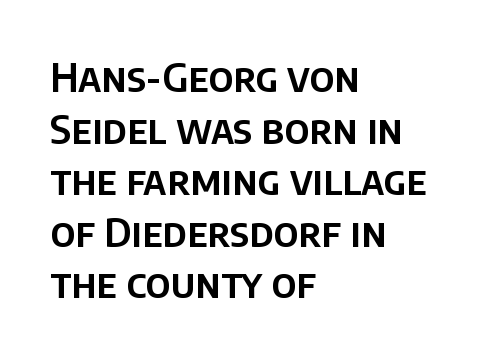
No word sits above an underline. This sample uses a sans-serif face. Normally led — the rows are evenly, conventionally spaced. Proportional: the letters do not fall into vertical columns.
